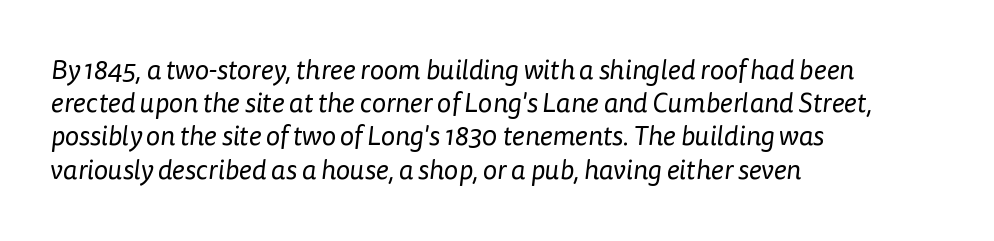
{"bold": "no", "underline": "no", "align": "left", "line_spacing_ratio": 1.23, "letter_spacing": "normal", "letter_spacing_em": 0.0, "glyph_px": 27}
